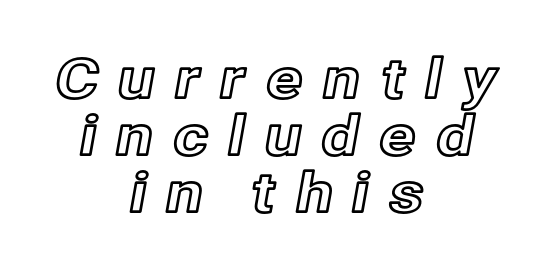
Descenders hang freely into open space. Display-style spreading of the glyphs; the letterfit is very open. The passage shown is typed in a proportional face where columns would drift.
